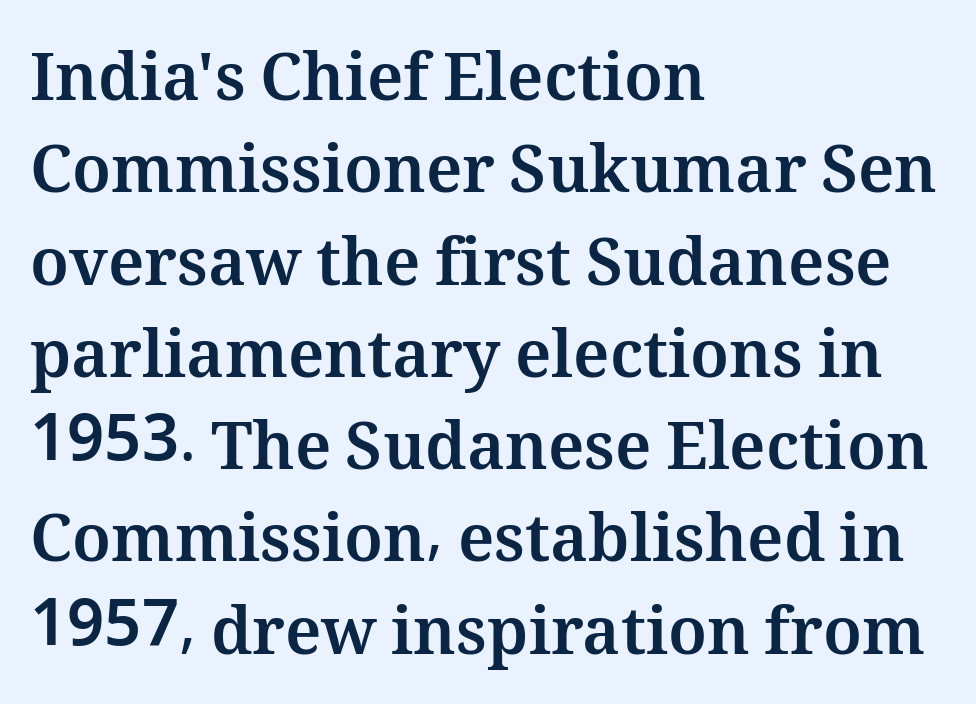
The leading is moderate, giving the passage an even texture. Unlike italic type, these characters show no tilt at all. The passage shown is typed in a proportional face where columns would drift. Check the space under the baseline: it is left empty. The lines in this sample share a left origin and differ only in where they stop. The face used here has the dense, thick strokes of a bold.
